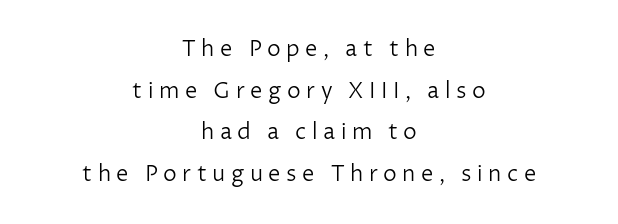
The image shows 22 px text type, upright; set centered, line spacing 1.89x, unusually wide letter spacing (+0.25 em), not underlined.
